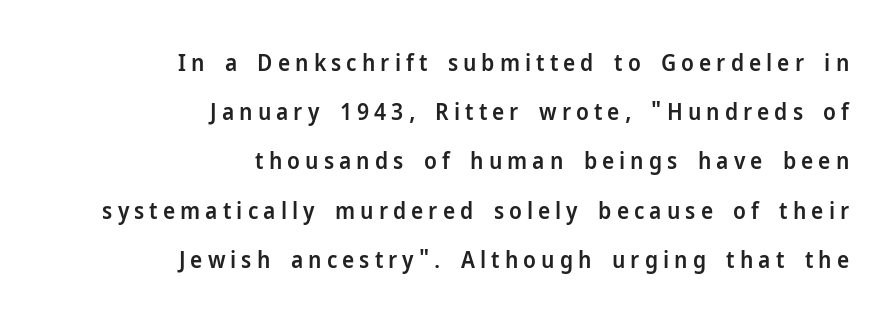
Unmarked baselines from the first word to the last. Notice the wide empty band between every row — that's loose leading. The face used here is rendered with a markedly widened letterfit. The paragraph shown leans on its right margin.
